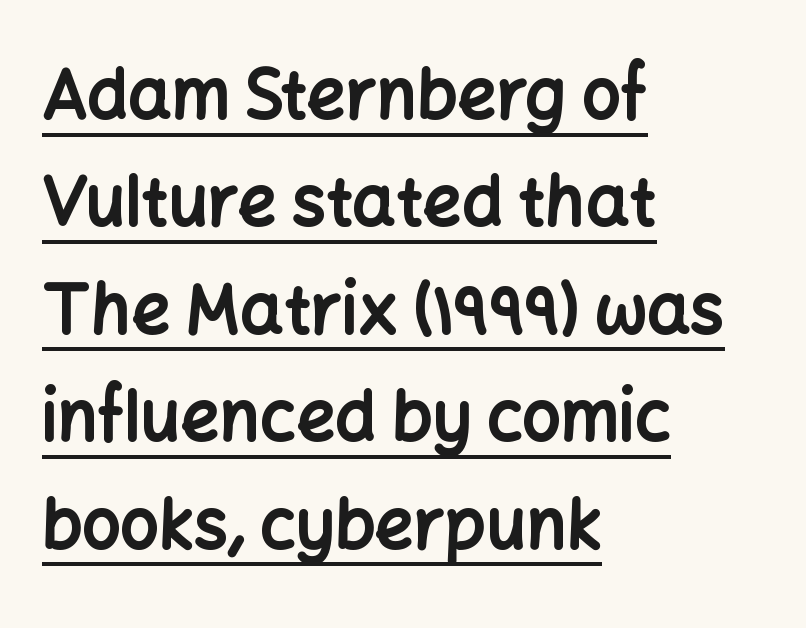
The image shows 68 px bold sans-serif type, upright; set left-aligned, normal line spacing (1.58x), normal letter spacing, underlined; low stroke contrast and a medium x-height.
